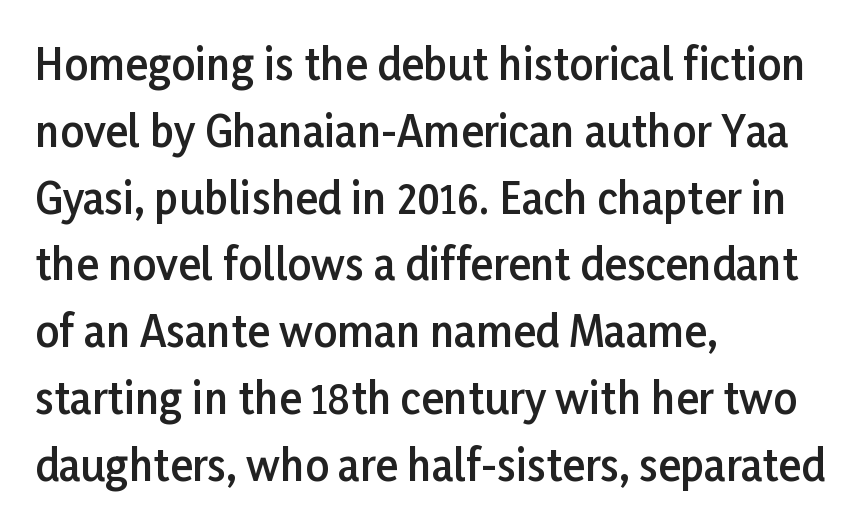
Q: Is the text bold? A: Semi-bold.
Q: Is the text italic (slanted)? A: No, it is upright.
Q: Is the typeface a serif or a sans-serif typeface? A: Sans-serif.
Q: Is the text underlined? A: No.
Q: How is the paragraph aligned? A: Left-aligned.
Q: Is the spacing between letters normal or unusually wide? A: Normal.
Q: Is the spacing between lines tight, normal or loose? A: Normal.
Q: Width (condensed, normal, or wide)? A: Normal.
Q: Stroke contrast? A: Low.
Q: x-height? A: Medium.
Q: Monospaced? A: No.
